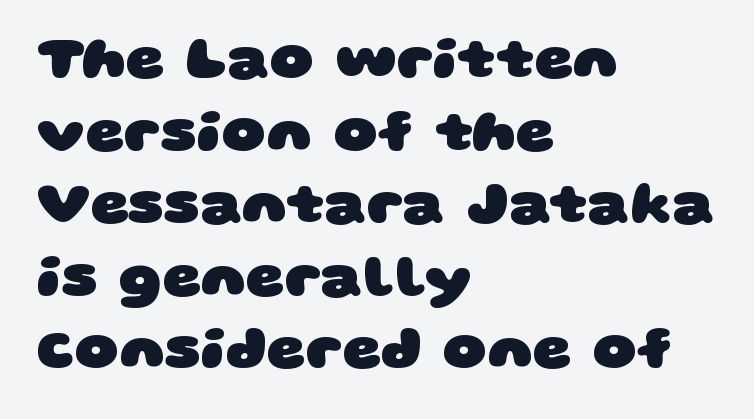
{"serif": "no", "bold": "yes", "weight": "heavy", "width": "wide", "stroke_contrast": "low", "x_height": "large", "monospaced": "no", "underline": "no", "align": "left", "line_spacing_ratio": 1.21, "letter_spacing": "normal", "letter_spacing_em": 0.0, "glyph_px": 60}
